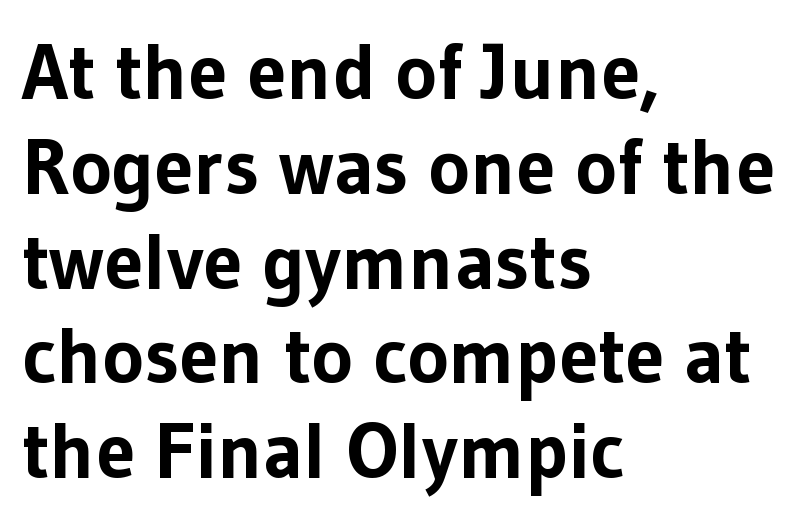
Q: Is the text bold? A: Yes.
Q: Is the text italic (slanted)? A: No, it is upright.
Q: Is the typeface a serif or a sans-serif typeface? A: Sans-serif.
Q: Is the text underlined? A: No.
Q: How is the paragraph aligned? A: Left-aligned.
Q: Is the spacing between letters normal or unusually wide? A: Normal.
Q: Width (condensed, normal, or wide)? A: Normal.
Q: Stroke contrast? A: Low.
Q: x-height? A: Medium.
Q: Monospaced? A: No.
